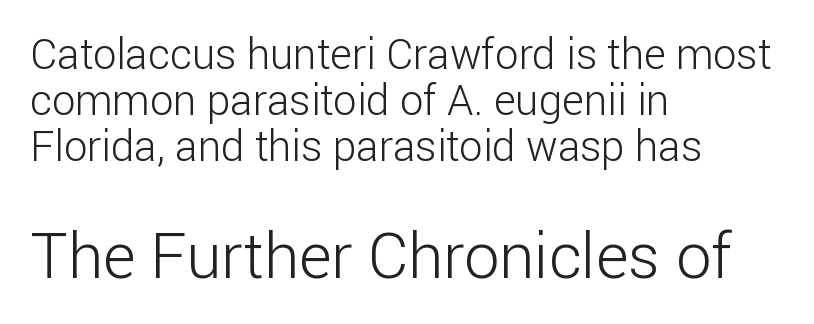
Q: Is the text bold? A: No.
Q: Is the text italic (slanted)? A: No, it is upright.
Q: Is the typeface a serif or a sans-serif typeface? A: Sans-serif.
Q: Is the text underlined? A: No.
Q: How is the paragraph aligned? A: Left-aligned.
Q: Is the spacing between letters normal or unusually wide? A: Normal.
Q: Is the spacing between lines tight, normal or loose? A: Tight.
Q: Which block of text is set in a larger size, the first (top) or the second (bottom)? A: The second (bottom) one.
Q: Width (condensed, normal, or wide)? A: Normal.
Q: Stroke contrast? A: Low.
Q: x-height? A: Medium.
Q: Monospaced? A: No.
